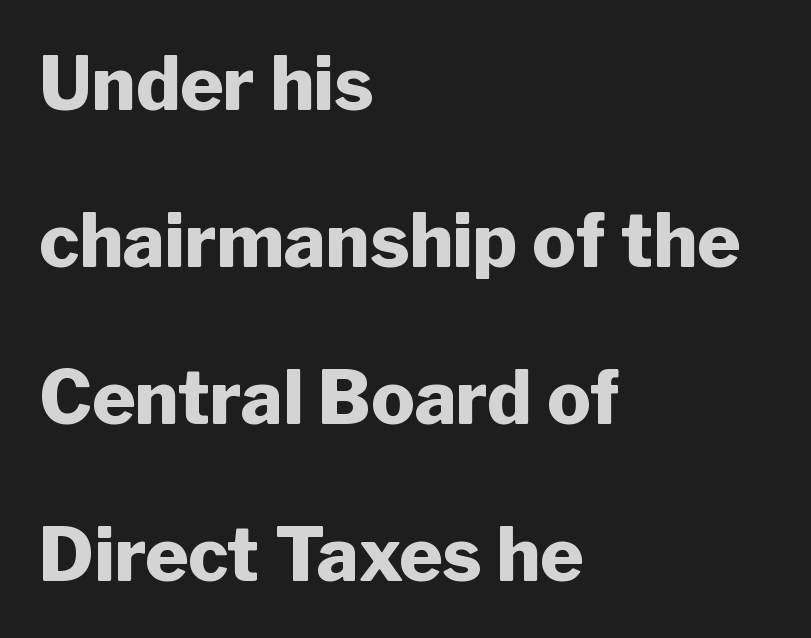
{"serif": "no", "italic": "no", "bold": "yes", "weight": "heavy", "width": "normal", "stroke_contrast": "low", "x_height": "medium", "monospaced": "no", "underline": "no", "align": "left", "line_spacing": "loose", "line_spacing_ratio": 2.15, "letter_spacing": "normal", "letter_spacing_em": 0.0, "glyph_px": 73}
